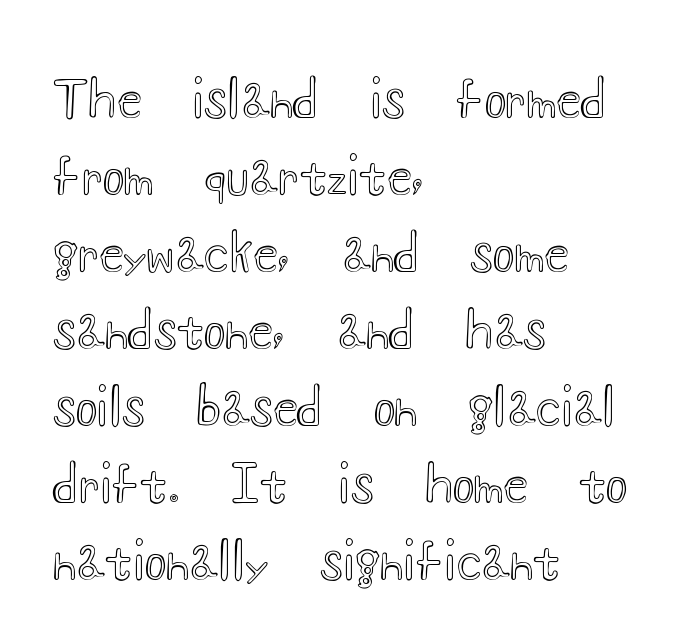
{"italic": "no", "width": "wide", "x_height": "small", "monospaced": "no", "underline": "no", "align": "left", "line_spacing": "normal", "line_spacing_ratio": 1.51, "letter_spacing": "normal", "letter_spacing_em": 0.0, "glyph_px": 51}
